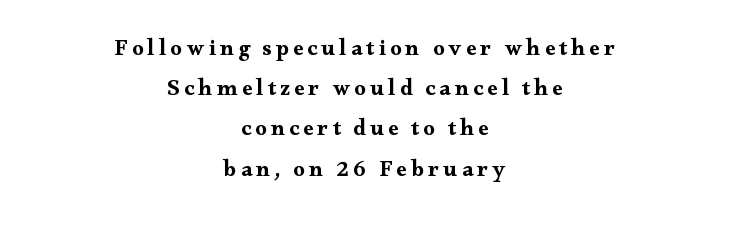
Layout note: lines centered. No italicization has been applied; the sample stays upright. Underline: absent.
